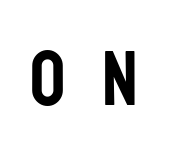
It's the straight-up-and-down kind of type. The words here are not underlined. Think of a printed novel: that variable character pitch is what you see here. Students, note that the glyphs here are deliberately spaced far apart. Does the type have serifs? No, each stem ends abruptly.
